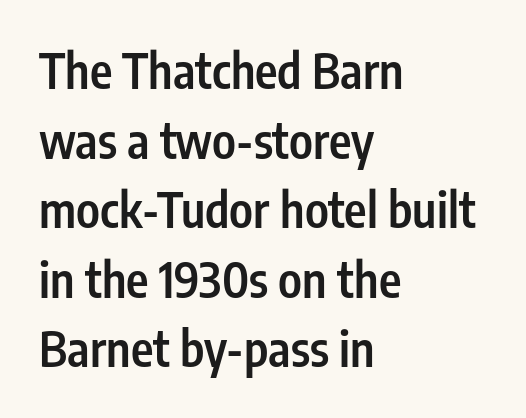
The rendering shows plain stroke endings on the letterforms — a sans-serif design. Nothing unusual about the tracking: characters are spaced as the font intends. The typesetting leans somewhat heavy: a semibold. In CSS terms this would be text-align: left. Vertically, the passage feels balanced, rows spaced as you'd expect. Style check: upright.
